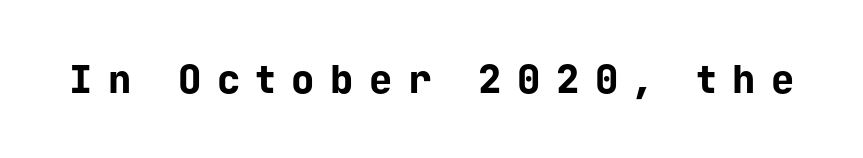
Q: Is the text bold? A: Yes.
Q: Is the text italic (slanted)? A: No, it is upright.
Q: Is the typeface a serif or a sans-serif typeface? A: Sans-serif.
Q: Is the text underlined? A: No.
Q: Is the spacing between letters normal or unusually wide? A: Unusually wide.
Q: Width (condensed, normal, or wide)? A: Normal.
Q: Stroke contrast? A: Low.
Q: x-height? A: Medium.
Q: Monospaced? A: Yes.
